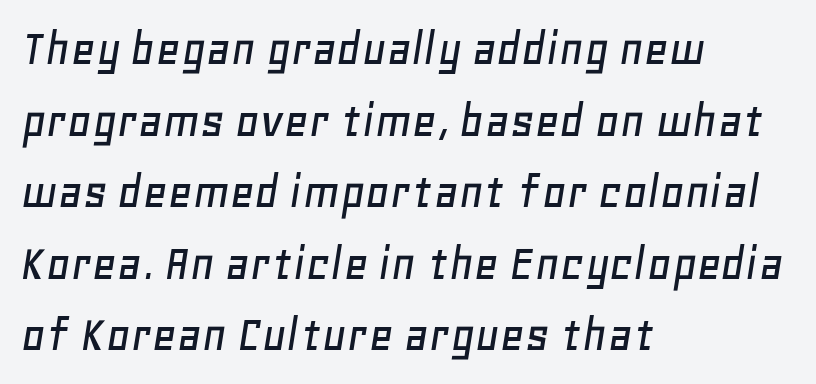
Q: Is the text italic (slanted)? A: Yes, it leans right by about 11 degrees.
Q: Is the text underlined? A: No.
Q: How is the paragraph aligned? A: Left-aligned.
Q: Is the spacing between letters normal or unusually wide? A: Normal.
Q: Is the spacing between lines tight, normal or loose? A: Normal.
Q: Width (condensed, normal, or wide)? A: Normal.
Q: Stroke contrast? A: Low.
Q: x-height? A: Large.
Q: Monospaced? A: No.
